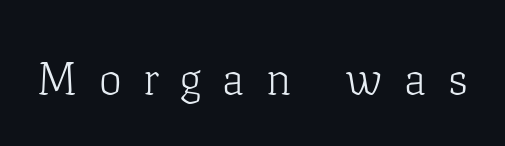
{"serif": "yes", "italic": "no", "bold": "no", "weight": "light", "width": "normal", "stroke_contrast": "low", "x_height": "medium", "monospaced": "no", "underline": "no", "letter_spacing": "wide", "letter_spacing_em": 0.47, "glyph_px": 46}
